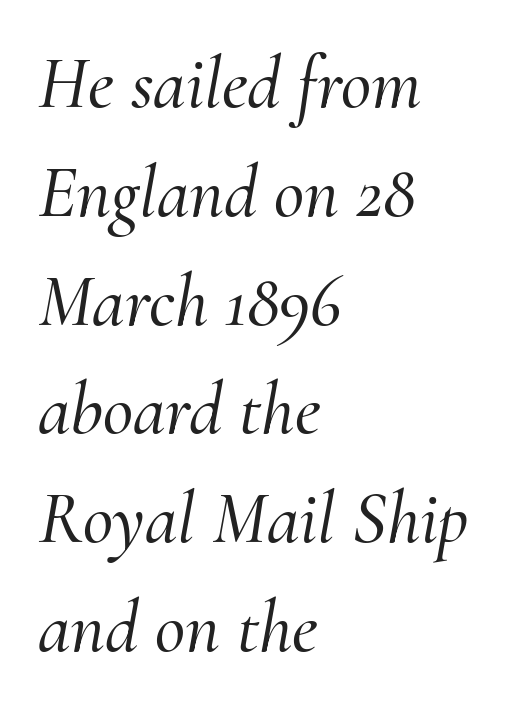
{"serif": "yes", "italic": "yes", "lean": "right", "slant_degrees": 10, "width": "normal", "stroke_contrast": "medium", "x_height": "small", "monospaced": "no", "underline": "no", "align": "left", "line_spacing": "normal", "line_spacing_ratio": 1.47, "letter_spacing": "normal", "letter_spacing_em": 0.0, "glyph_px": 74}
